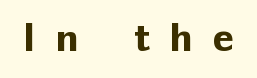
Q: Is the text bold? A: Yes.
Q: Is the text italic (slanted)? A: No, it is upright.
Q: Is the typeface a serif or a sans-serif typeface? A: Sans-serif.
Q: Is the text underlined? A: No.
Q: Is the spacing between letters normal or unusually wide? A: Unusually wide.
Q: Width (condensed, normal, or wide)? A: Normal.
Q: Stroke contrast? A: Low.
Q: x-height? A: Medium.
Q: Monospaced? A: No.
